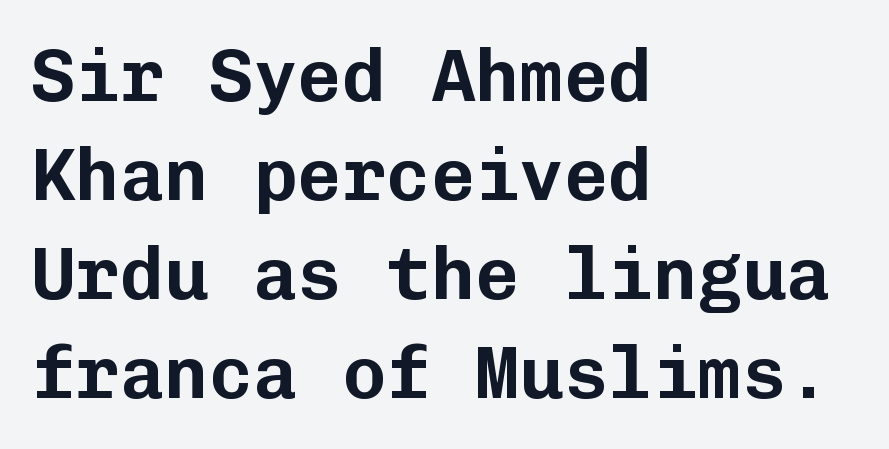
The image shows 74 px sans-serif type, upright, monospaced; set left-aligned, normal line spacing (1.34x), normal letter spacing, not underlined; low stroke contrast and a medium x-height.
